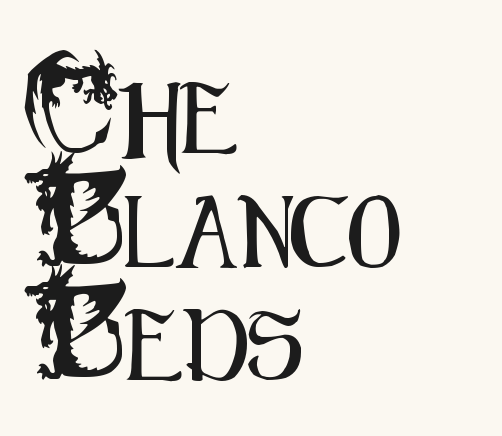
{"serif": "no", "italic": "no", "width": "condensed", "stroke_contrast": "medium", "x_height": "small", "monospaced": "no", "underline": "no", "align": "left", "line_spacing": "normal", "line_spacing_ratio": 1.6, "letter_spacing": "normal", "letter_spacing_em": 0.0, "glyph_px": 71}
